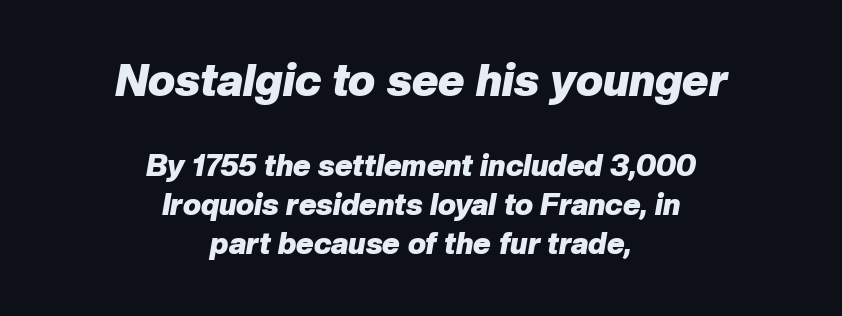
These lines are rendered in a variable-pitch font. Typesetter's note — upper block bumped up in size, lower block left smaller. Leading matches the norm, producing a regular column. The horizontal fit of the characters is conventional and even. Students, this is bold: see how much ink each stroke carries.
